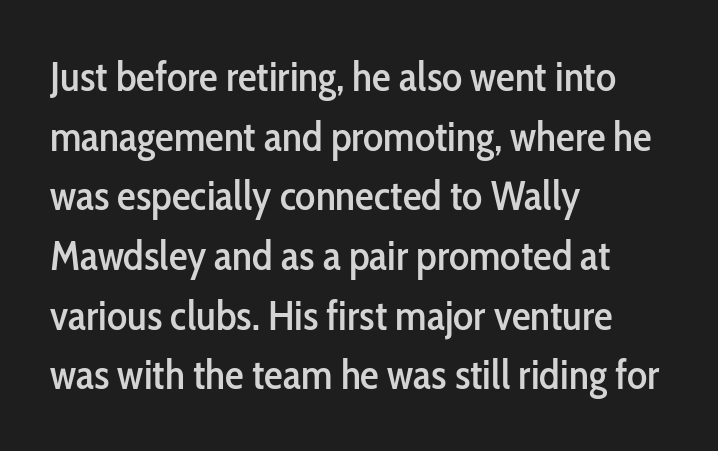
Q: Is the text italic (slanted)? A: No, it is upright.
Q: Is the typeface a serif or a sans-serif typeface? A: Sans-serif.
Q: Is the text underlined? A: No.
Q: How is the paragraph aligned? A: Left-aligned.
Q: Is the spacing between letters normal or unusually wide? A: Normal.
Q: Is the spacing between lines tight, normal or loose? A: Normal.
Q: Width (condensed, normal, or wide)? A: Condensed.
Q: Stroke contrast? A: Low.
Q: x-height? A: Medium.
Q: Monospaced? A: No.
